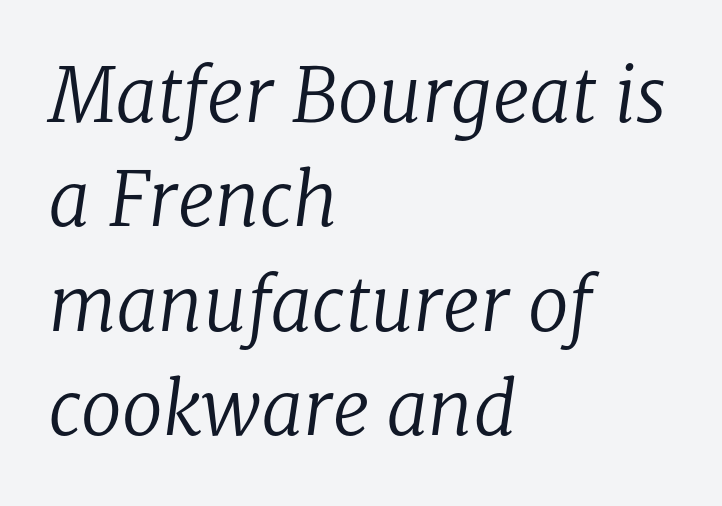
Q: Is the text bold? A: No.
Q: Is the text italic (slanted)? A: Yes, it leans right by about 8 degrees.
Q: Is the typeface a serif or a sans-serif typeface? A: Serif.
Q: Is the text underlined? A: No.
Q: How is the paragraph aligned? A: Left-aligned.
Q: Is the spacing between letters normal or unusually wide? A: Normal.
Q: Is the spacing between lines tight, normal or loose? A: Normal.
Q: Width (condensed, normal, or wide)? A: Normal.
Q: Stroke contrast? A: Low.
Q: x-height? A: Medium.
Q: Monospaced? A: No.
